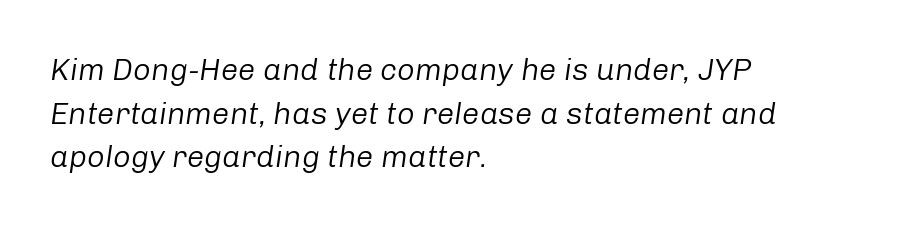
Vertically, the passage feels balanced, rows spaced as you'd expect. Is the letter spacing exaggerated? No — it looks like the ordinary default. Caption: face not bold, strokes unweighted. Descenders hang freely into open space. Does the copy run flush right? No — it runs flush left.
